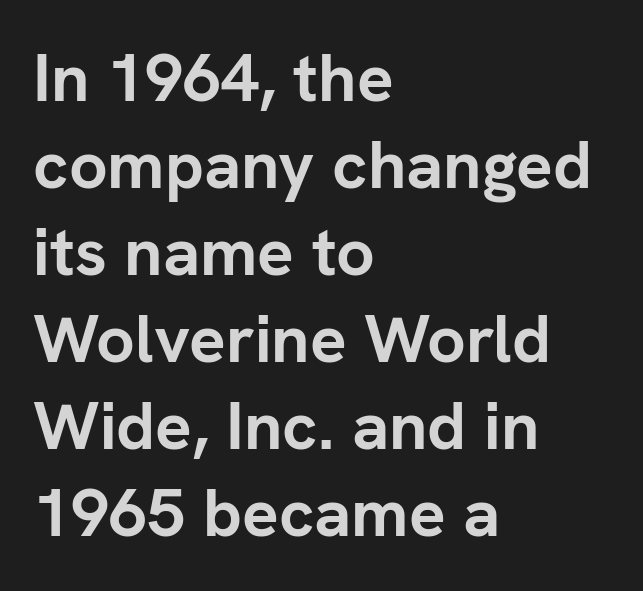
Q: Is the text bold? A: Yes.
Q: Is the text italic (slanted)? A: No, it is upright.
Q: Is the typeface a serif or a sans-serif typeface? A: Sans-serif.
Q: Is the text underlined? A: No.
Q: How is the paragraph aligned? A: Left-aligned.
Q: Is the spacing between letters normal or unusually wide? A: Normal.
Q: Is the spacing between lines tight, normal or loose? A: Normal.
Q: Width (condensed, normal, or wide)? A: Normal.
Q: Stroke contrast? A: Low.
Q: x-height? A: Medium.
Q: Monospaced? A: No.
